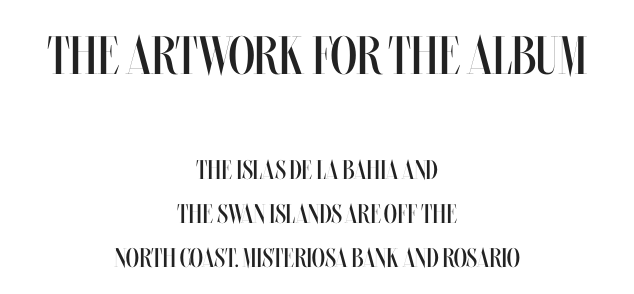
Q: Is the text bold? A: No.
Q: Is the text italic (slanted)? A: No, it is upright.
Q: Is the text underlined? A: No.
Q: How is the paragraph aligned? A: Centered.
Q: Is the spacing between letters normal or unusually wide? A: Normal.
Q: Is the spacing between lines tight, normal or loose? A: Normal.
Q: Which block of text is set in a larger size, the first (top) or the second (bottom)? A: The first (top) one.
Q: Width (condensed, normal, or wide)? A: Condensed.
Q: Stroke contrast? A: Medium.
Q: x-height? A: Large.
Q: Monospaced? A: No.
